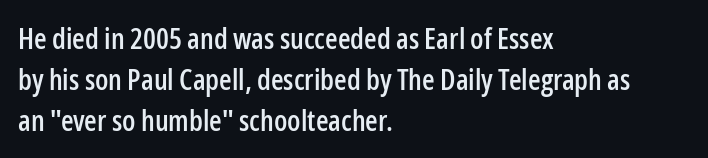
The image shows 29 px condensed sans-serif type, upright; set left-aligned, normal line spacing (1.41x), normal letter spacing, not underlined; low stroke contrast and a medium x-height.
